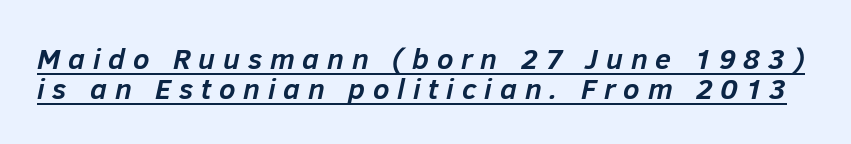
Q: Is the text bold? A: Yes.
Q: Is the text italic (slanted)? A: Yes, it leans right by about 12 degrees.
Q: Is the text underlined? A: Yes.
Q: Is the spacing between letters normal or unusually wide? A: Unusually wide.
Q: Is the spacing between lines tight, normal or loose? A: Tight.
Q: Width (condensed, normal, or wide)? A: Normal.
Q: Stroke contrast? A: Low.
Q: x-height? A: Medium.
Q: Monospaced? A: No.
